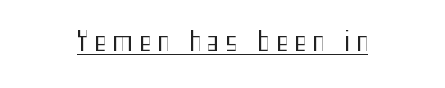
{"italic": "no", "bold": "no", "underline": "yes", "letter_spacing": "wide", "letter_spacing_em": 0.23, "glyph_px": 26}
